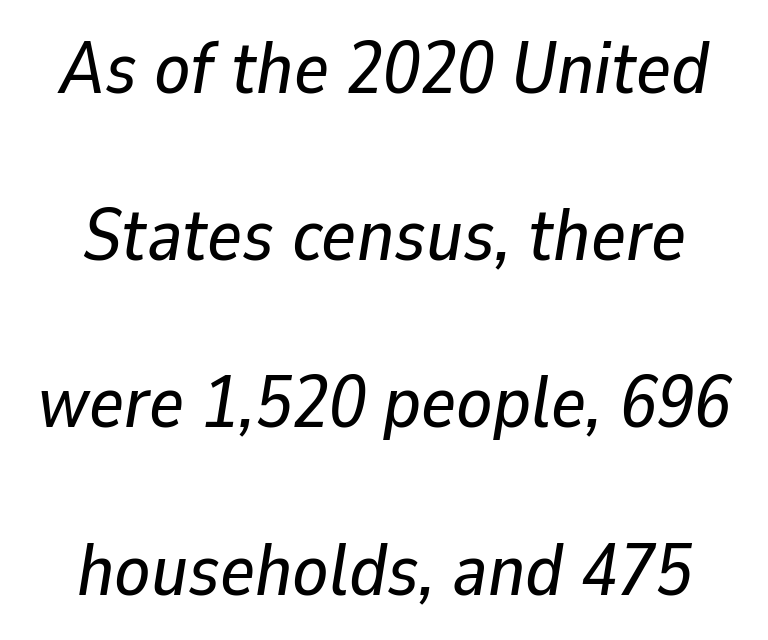
A centered setting, common on invitations and titles, is used for this passage. The type is set solid horizontally, with unmodified tracking. Note the varied advance widths — an 'i' is clearly narrower than an 'm'. Italic: yes, the glyphs are oblique. The passage shown stacks its lines with a broad gap.
